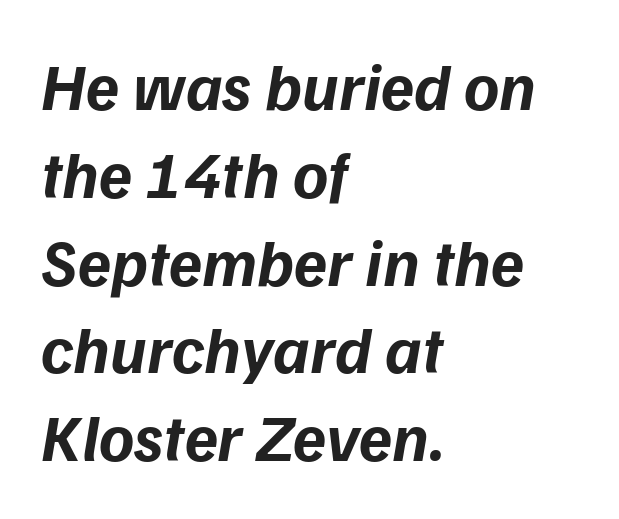
{"serif": "no", "bold": "yes", "weight": "bold", "width": "normal", "stroke_contrast": "low", "x_height": "medium", "monospaced": "no", "underline": "no", "align": "left", "line_spacing": "normal", "line_spacing_ratio": 1.31, "letter_spacing": "normal", "letter_spacing_em": 0.0, "glyph_px": 67}
